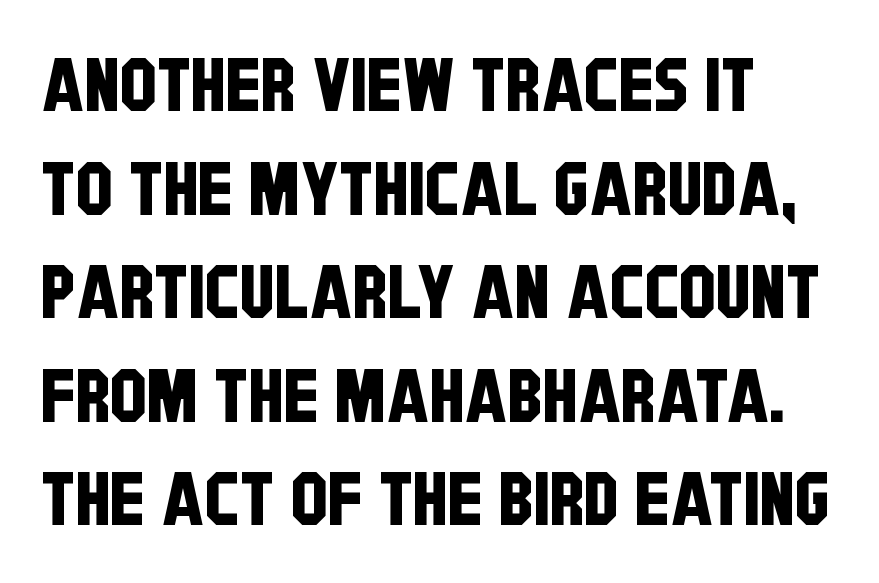
{"serif": "no", "width": "condensed", "stroke_contrast": "low", "x_height": "large", "monospaced": "no", "underline": "no", "align": "left", "line_spacing": "normal", "line_spacing_ratio": 1.4, "letter_spacing": "normal", "letter_spacing_em": 0.0, "glyph_px": 74}
